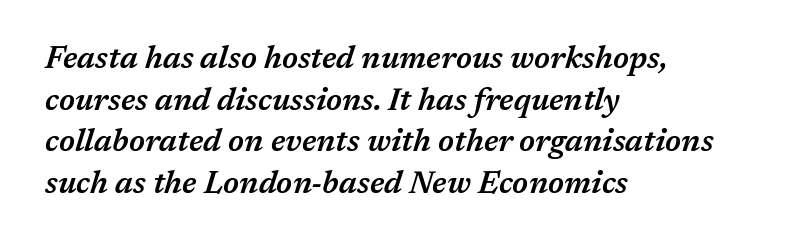
The image shows 31 px semibold type, italic (leaning right); set left-aligned, normal line spacing (1.34x), normal letter spacing, not underlined; medium stroke contrast and a medium x-height.
